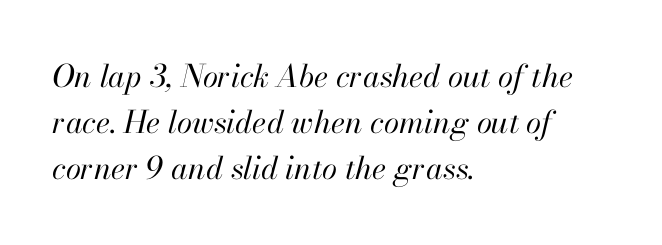
{"italic": "yes", "lean": "right", "slant_degrees": 13, "bold": "no", "weight": "regular", "width": "normal", "stroke_contrast": "high", "x_height": "small", "monospaced": "no", "underline": "no", "align": "left", "line_spacing": "normal", "line_spacing_ratio": 1.49, "letter_spacing": "normal", "letter_spacing_em": 0.0, "glyph_px": 31}
